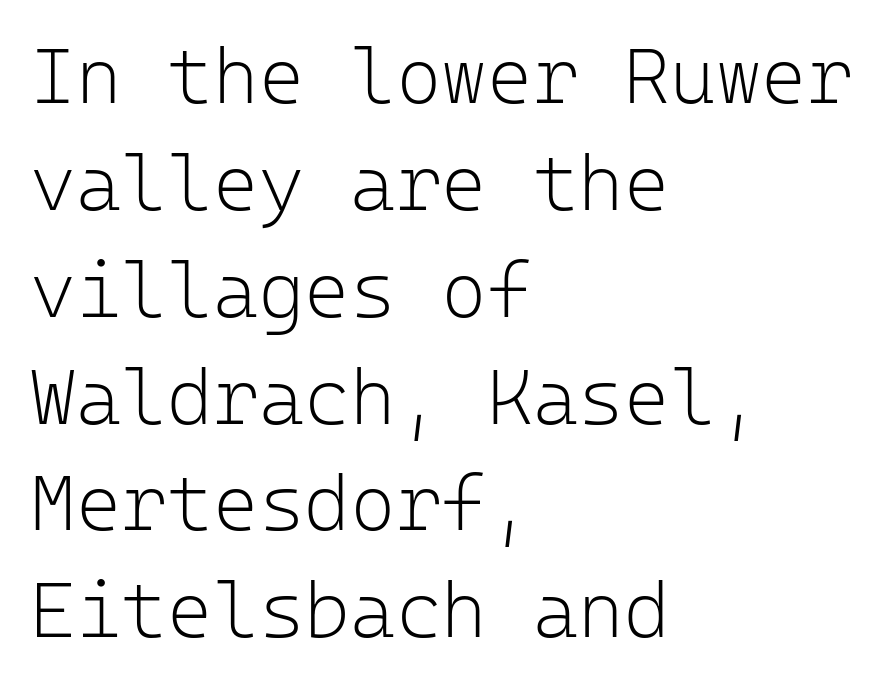
{"serif": "no", "italic": "no", "bold": "no", "weight": "light", "width": "normal", "stroke_contrast": "low", "x_height": "medium", "monospaced": "yes", "underline": "no", "align": "left", "line_spacing": "normal", "line_spacing_ratio": 1.37, "letter_spacing": "normal", "letter_spacing_em": 0.0, "glyph_px": 78}
